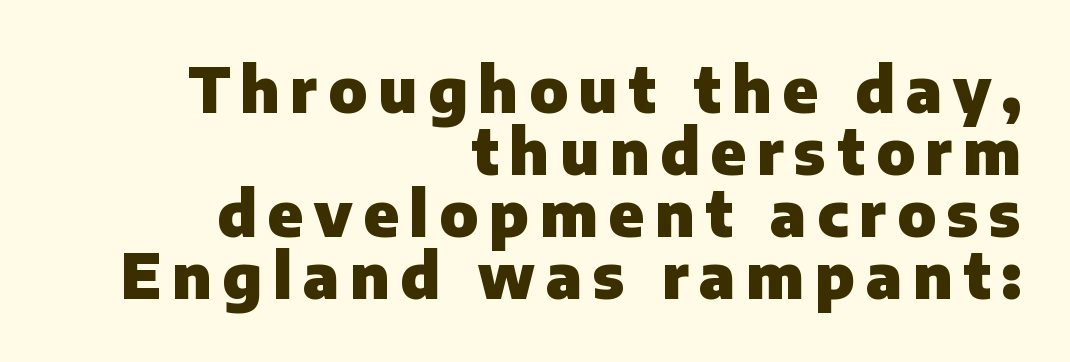
The image shows 62 px heavy sans-serif type, upright; set right-aligned, tight line spacing (1.0x), not underlined; low stroke contrast and a medium x-height.
